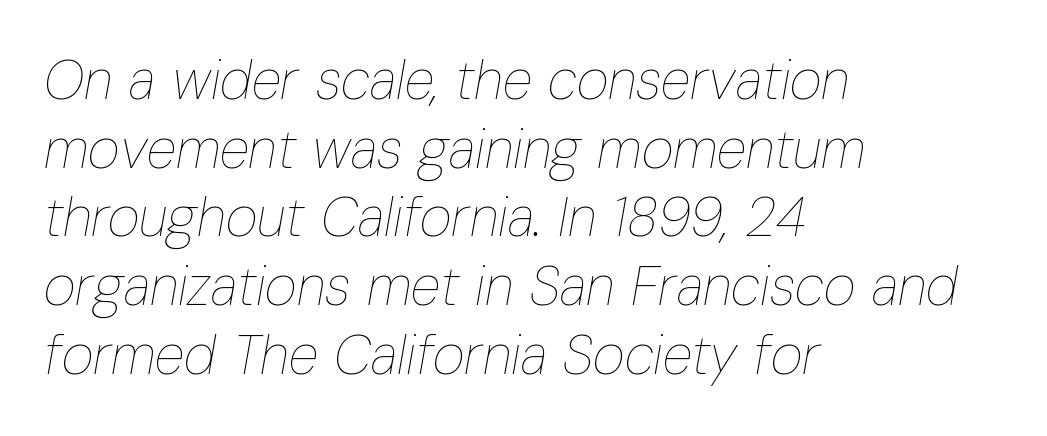
Q: Is the text bold? A: No.
Q: Is the text italic (slanted)? A: Yes, it leans right by about 10 degrees.
Q: Is the text underlined? A: No.
Q: How is the paragraph aligned? A: Left-aligned.
Q: Is the spacing between letters normal or unusually wide? A: Normal.
Q: Is the spacing between lines tight, normal or loose? A: Normal.
Q: Width (condensed, normal, or wide)? A: Condensed.
Q: Stroke contrast? A: Low.
Q: x-height? A: Medium.
Q: Monospaced? A: No.
